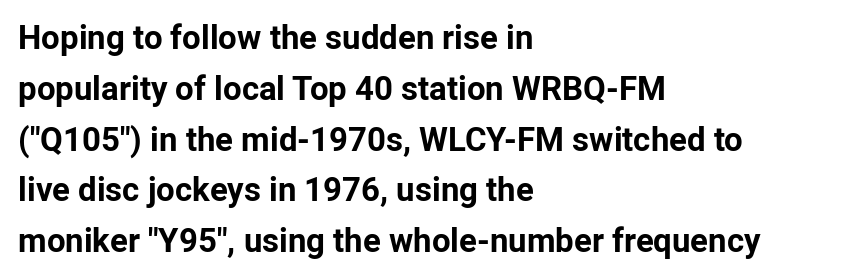
The image shows 33 px bold sans-serif type, upright; set left-aligned, normal line spacing (1.54x), normal letter spacing, not underlined; low stroke contrast and a medium x-height.
